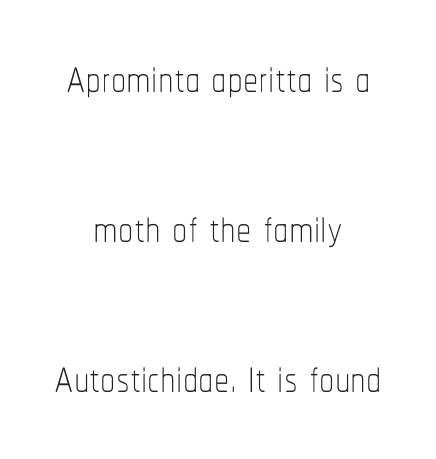
Q: Is the text bold? A: No.
Q: Is the text italic (slanted)? A: No, it is upright.
Q: Is the text underlined? A: No.
Q: How is the paragraph aligned? A: Centered.
Q: Is the spacing between letters normal or unusually wide? A: Normal.
Q: Is the spacing between lines tight, normal or loose? A: Loose.
Q: Width (condensed, normal, or wide)? A: Condensed.
Q: Stroke contrast? A: Low.
Q: x-height? A: Medium.
Q: Monospaced? A: No.
